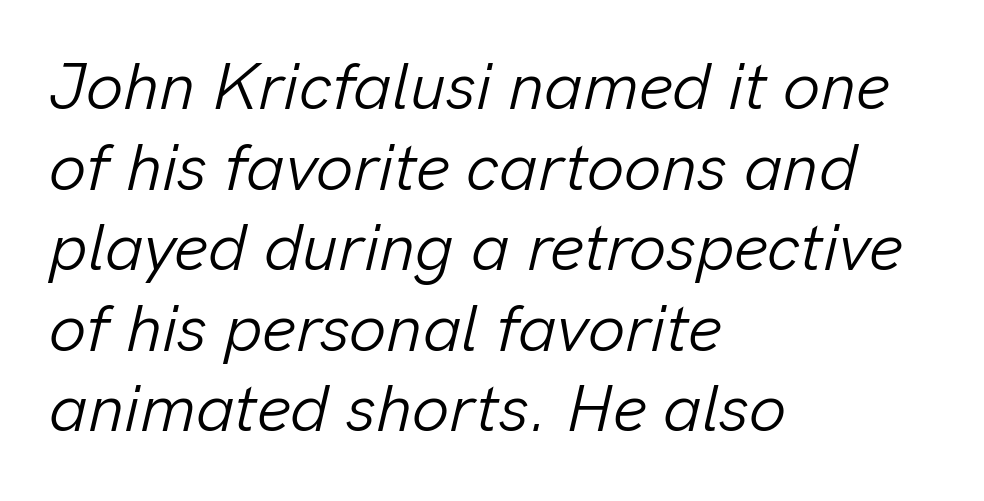
The image shows 66 px light type, italic (leaning right); set left-aligned, line spacing 1.22x, normal letter spacing, not underlined; low stroke contrast and a medium x-height.
